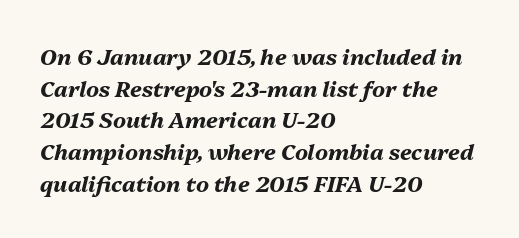
Normally led — the rows are evenly, conventionally spaced. Is the letter spacing exaggerated? No — it looks like the ordinary default. These lines were composed using italics. Compared with an ordinary text face, these strokes are far heavier — a full bold.
